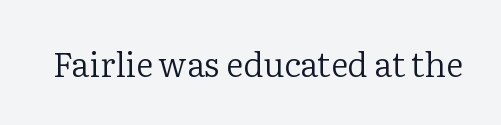
{"serif": "yes", "italic": "no", "bold": "no", "weight": "regular", "width": "normal", "stroke_contrast": "low", "x_height": "medium", "monospaced": "no", "underline": "no", "letter_spacing": "normal", "letter_spacing_em": 0.0, "glyph_px": 34}
